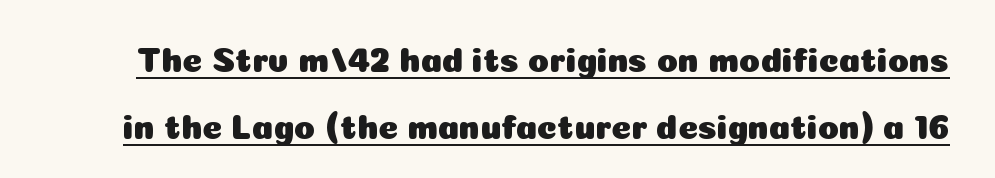
Q: Is the text italic (slanted)? A: No, it is upright.
Q: Is the typeface a serif or a sans-serif typeface? A: Sans-serif.
Q: Is the text underlined? A: Yes.
Q: Is the spacing between letters normal or unusually wide? A: Normal.
Q: Is the spacing between lines tight, normal or loose? A: Loose.
Q: Width (condensed, normal, or wide)? A: Normal.
Q: Stroke contrast? A: Low.
Q: x-height? A: Medium.
Q: Monospaced? A: No.
